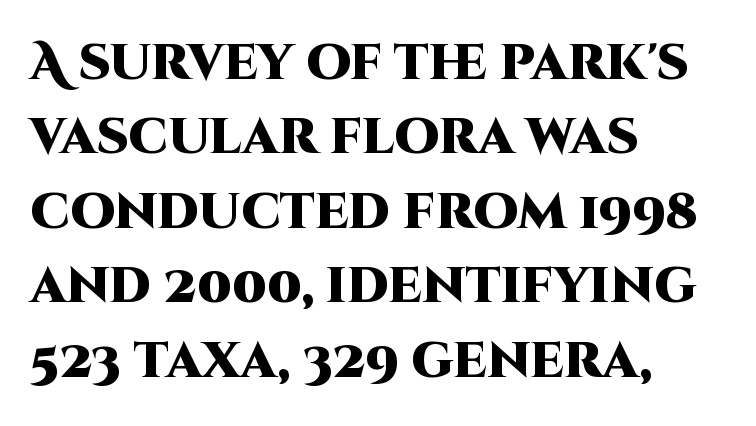
Q: Is the text bold? A: Yes.
Q: Is the text italic (slanted)? A: No, it is upright.
Q: Is the typeface a serif or a sans-serif typeface? A: Sans-serif.
Q: Is the text underlined? A: No.
Q: How is the paragraph aligned? A: Left-aligned.
Q: Is the spacing between letters normal or unusually wide? A: Normal.
Q: Is the spacing between lines tight, normal or loose? A: Normal.
Q: Width (condensed, normal, or wide)? A: Normal.
Q: Stroke contrast? A: High.
Q: x-height? A: Large.
Q: Monospaced? A: No.
